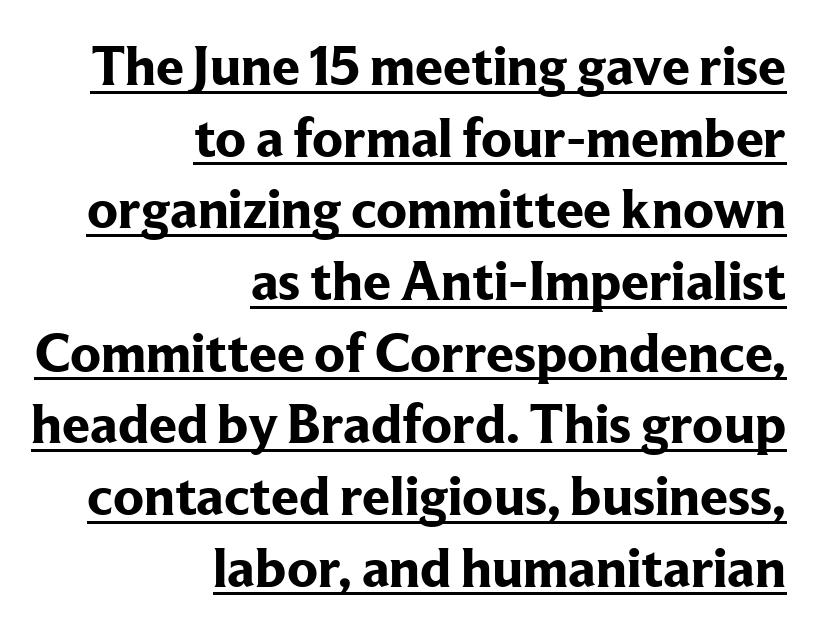
{"serif": "yes", "italic": "no", "bold": "yes", "weight": "bold", "width": "normal", "stroke_contrast": "low", "x_height": "medium", "monospaced": "no", "underline": "yes", "align": "right", "line_spacing": "normal", "line_spacing_ratio": 1.28, "letter_spacing": "normal", "letter_spacing_em": 0.0, "glyph_px": 56}
